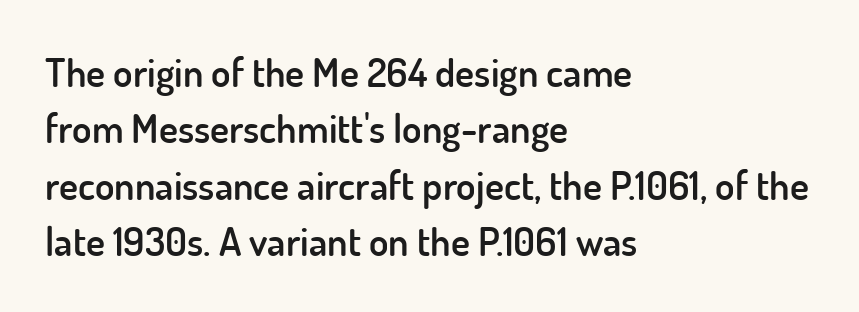
The leading is moderate, giving the passage an even texture. Is there any slant? The stems are plumb. The rendering uses natural spacing where letterforms have individual widths. A clean baseline with only descenders dipping below it.
